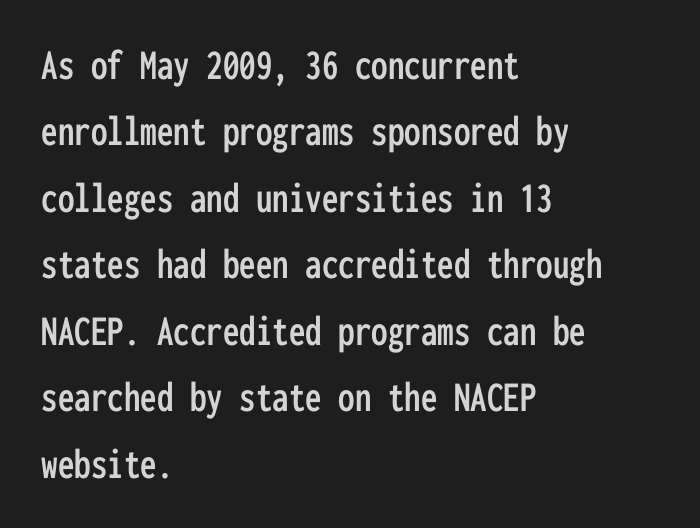
Is there any slant? The stems are plumb. The area under the type is left untouched. Regular leading. Nobody touched the tracking dial on this one. Are there feet on the stems? There aren't — it's a sans.
